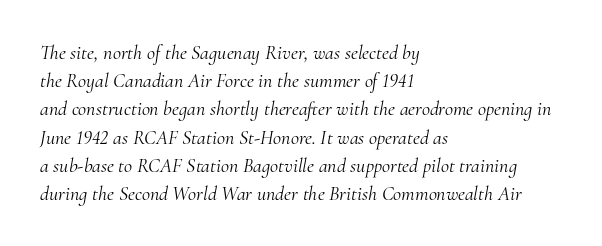
These lines are set flush left with a ragged right edge. The lines sit at an ordinary, default distance from one another. The face used here is rendered with its standard letterfit. Italic? Definitely — the glyphs are oblique. The cut favours lightness, reaching ordinary text weight at its darkest. The space beneath each line is pristine and unruled.
